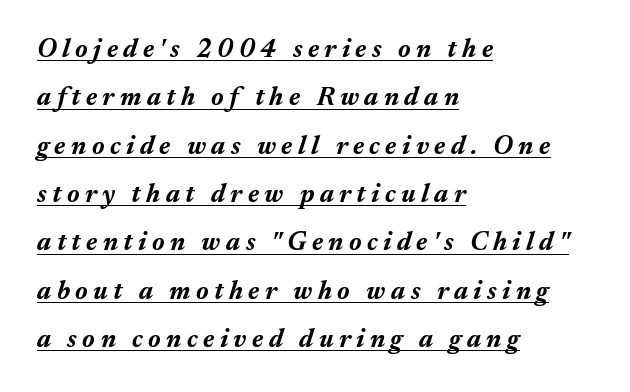
Q: Is the text bold? A: Yes.
Q: Is the text italic (slanted)? A: Yes, it leans right by about 17 degrees.
Q: Is the text underlined? A: Yes.
Q: How is the paragraph aligned? A: Left-aligned.
Q: Is the spacing between letters normal or unusually wide? A: Unusually wide.
